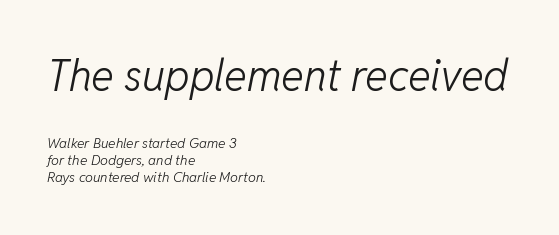
{"italic": "yes", "lean": "right", "slant_degrees": 11, "bold": "no", "weight": "light", "width": "normal", "stroke_contrast": "low", "x_height": "medium", "monospaced": "no", "underline": "no", "align": "left", "line_spacing_ratio": 1.21, "letter_spacing": "normal", "letter_spacing_em": 0.0, "larger_block": "first", "size_ratio": 3.07, "glyph_px": 43}
